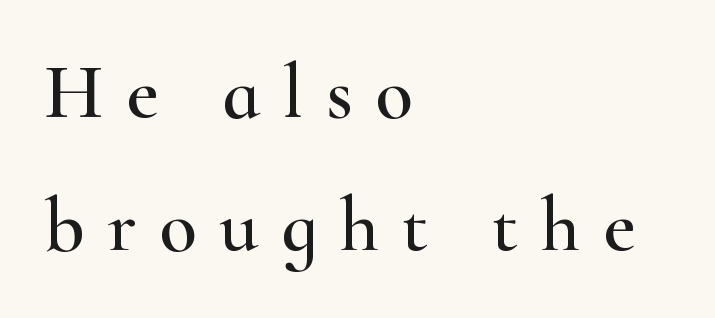
The words here are not underlined. In terms of letterspacing, this is a distinctly airy, spread setting. Vertical strokes here are truly vertical. Where is the straight margin? On the left.
